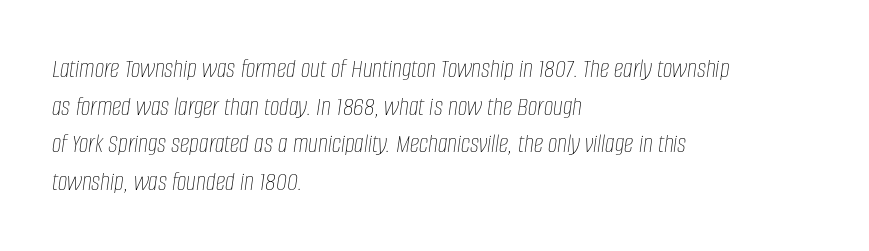
Q: Is the text bold? A: No.
Q: Is the text italic (slanted)? A: Yes, it leans right by about 8 degrees.
Q: Is the text underlined? A: No.
Q: How is the paragraph aligned? A: Left-aligned.
Q: Is the spacing between letters normal or unusually wide? A: Normal.
Q: Is the spacing between lines tight, normal or loose? A: Normal.
